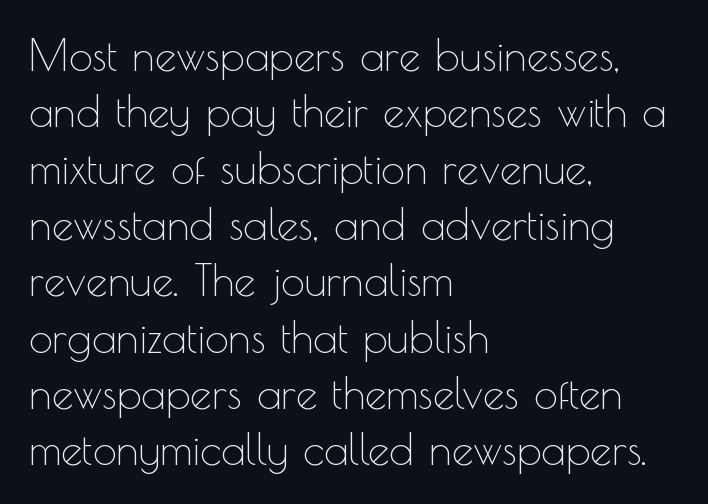
Q: Is the text bold? A: No.
Q: Is the text italic (slanted)? A: No, it is upright.
Q: Is the typeface a serif or a sans-serif typeface? A: Sans-serif.
Q: Is the text underlined? A: No.
Q: How is the paragraph aligned? A: Left-aligned.
Q: Is the spacing between letters normal or unusually wide? A: Normal.
Q: Is the spacing between lines tight, normal or loose? A: Normal.
Q: Width (condensed, normal, or wide)? A: Normal.
Q: x-height? A: Small.
Q: Monospaced? A: No.
